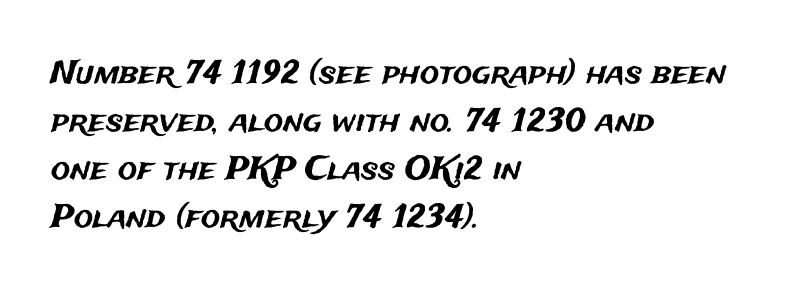
{"serif": "no", "width": "normal", "stroke_contrast": "medium", "x_height": "medium", "monospaced": "no", "underline": "no", "align": "left", "line_spacing": "normal", "line_spacing_ratio": 1.5, "letter_spacing": "normal", "letter_spacing_em": 0.0, "glyph_px": 32}
